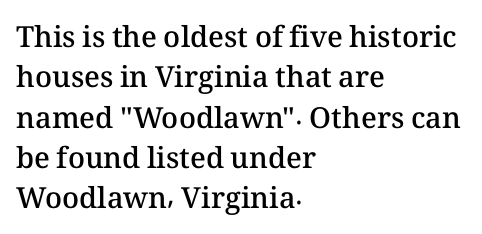
The foot of each line stays bare and open. The passage shown is typed in a proportional face where columns would drift. The font's upright variant was chosen for this text. Vertical spacing — default. Spacing between characters is what you'd get straight out of the box.
